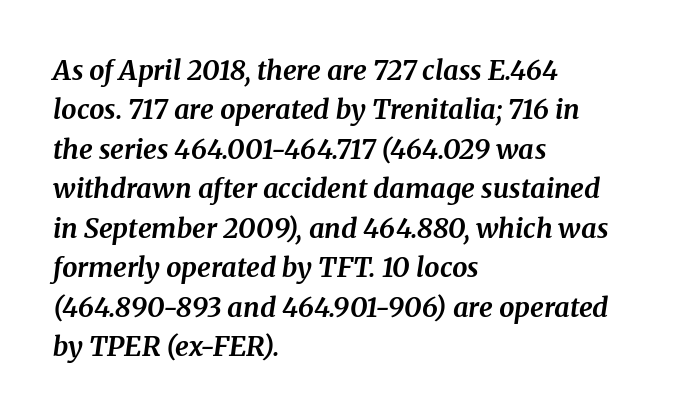
{"italic": "yes", "lean": "right", "slant_degrees": 8, "bold": "yes", "underline": "no", "align": "left", "line_spacing": "normal", "line_spacing_ratio": 1.46, "letter_spacing": "normal", "letter_spacing_em": 0.0, "glyph_px": 27}
